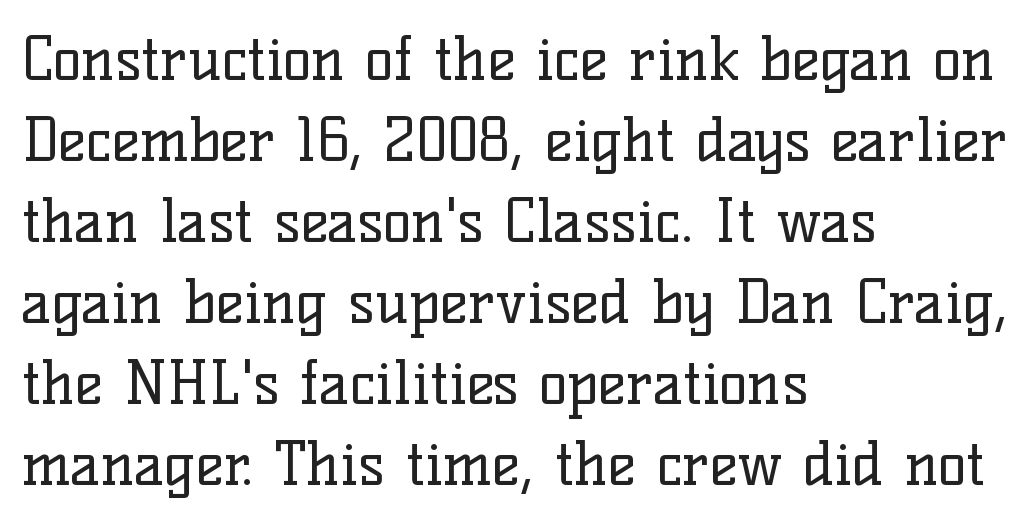
The image shows 60 px regular-weight serif type, upright; set left-aligned, normal line spacing (1.35x), normal letter spacing, not underlined; low stroke contrast and a medium x-height.
